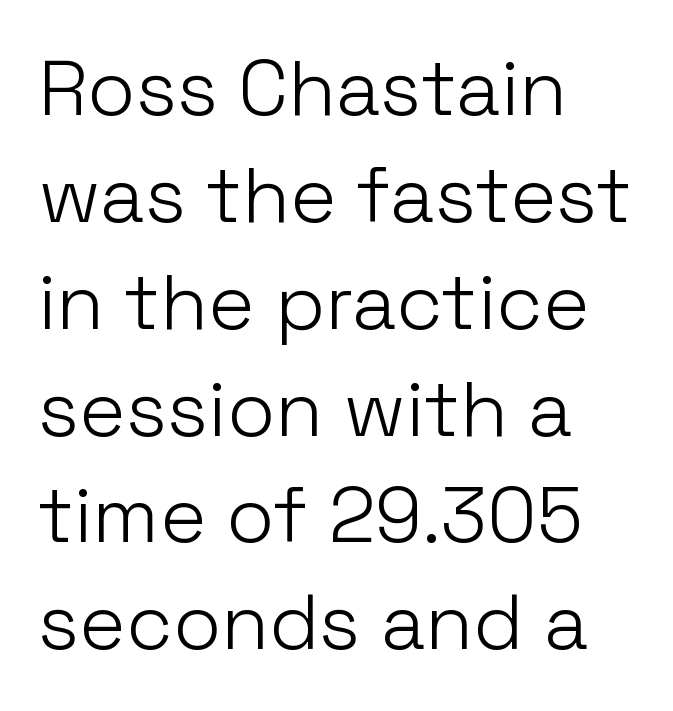
When letters stand straight like this, we call the style roman or upright. Notice how descenders clear the ascenders below comfortably — that's standard leading. Each stroke keeps to a modest, everyday thickness or less. Classification — sans serif. Rule under the text: the space is simply empty. Here the glyphs are tracked normally, forming tight word shapes.
